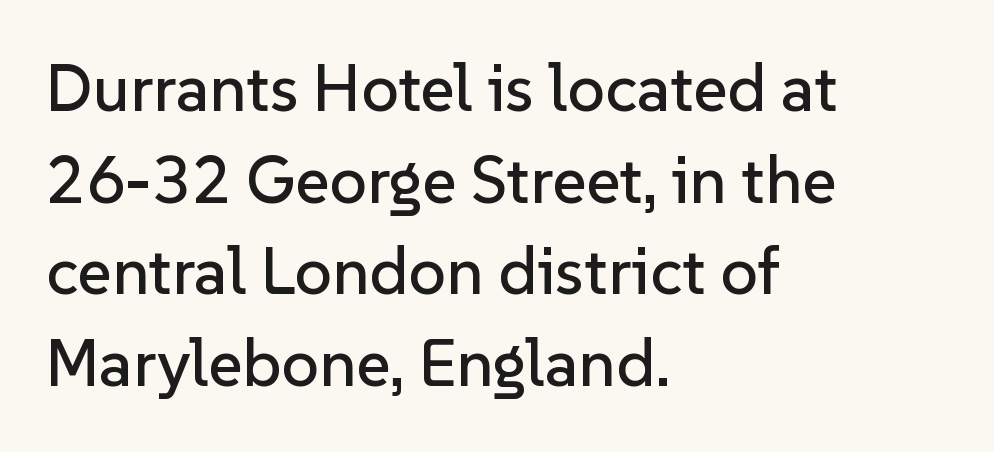
The image shows 66 px sans-serif type, upright; set left-aligned, normal line spacing (1.39x), normal letter spacing, not underlined; low stroke contrast and a medium x-height.
